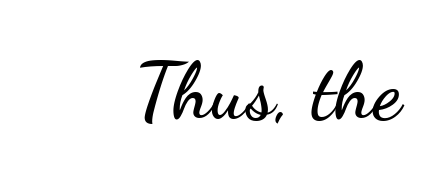
Every row of glyphs terminates at an identical x-position on the right. The letters sit at their default tracking, neither squeezed nor spread. Words float on clear page, feet unadorned. The typeface chosen for these lines omits serifs.
